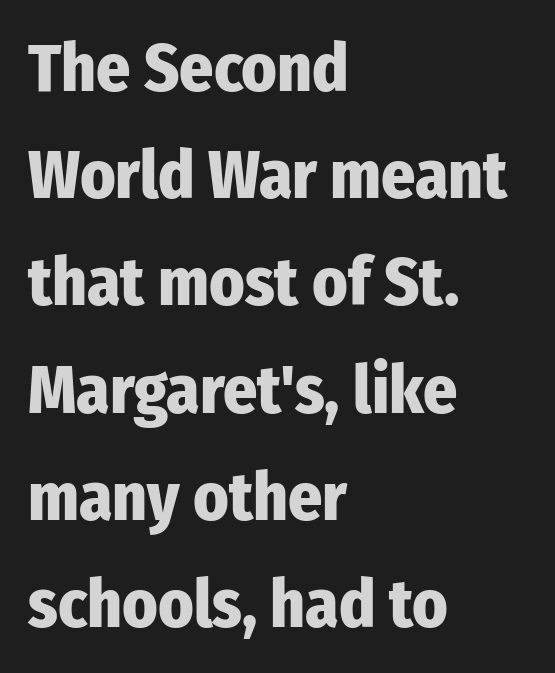
Q: Is the text bold? A: Yes.
Q: Is the text italic (slanted)? A: No, it is upright.
Q: Is the typeface a serif or a sans-serif typeface? A: Sans-serif.
Q: Is the text underlined? A: No.
Q: How is the paragraph aligned? A: Left-aligned.
Q: Is the spacing between letters normal or unusually wide? A: Normal.
Q: Is the spacing between lines tight, normal or loose? A: Normal.
Q: Width (condensed, normal, or wide)? A: Condensed.
Q: Stroke contrast? A: Low.
Q: x-height? A: Medium.
Q: Monospaced? A: No.
